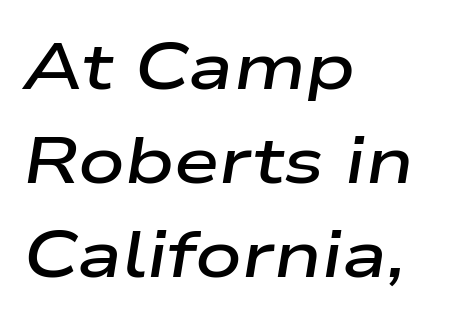
The image shows 65 px semibold, wide type, italic (leaning right); set left-aligned, normal line spacing (1.45x), normal letter spacing, not underlined; low stroke contrast and a medium x-height.
